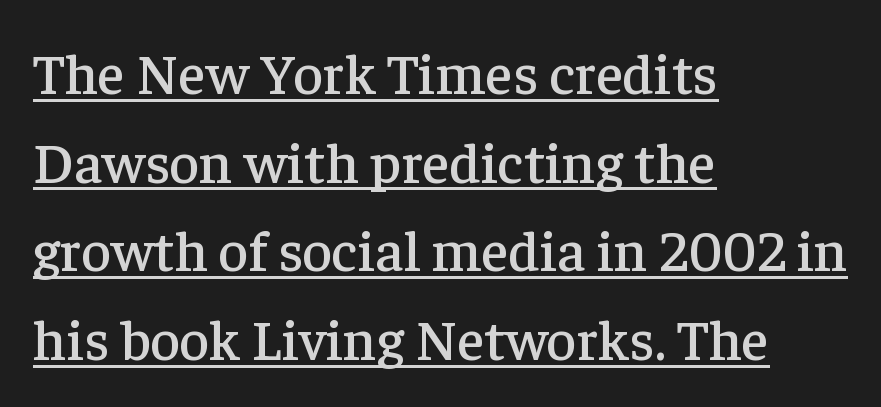
The image shows 58 px serif type, upright; set left-aligned, normal line spacing (1.53x), normal letter spacing, underlined; low stroke contrast and a medium x-height.
